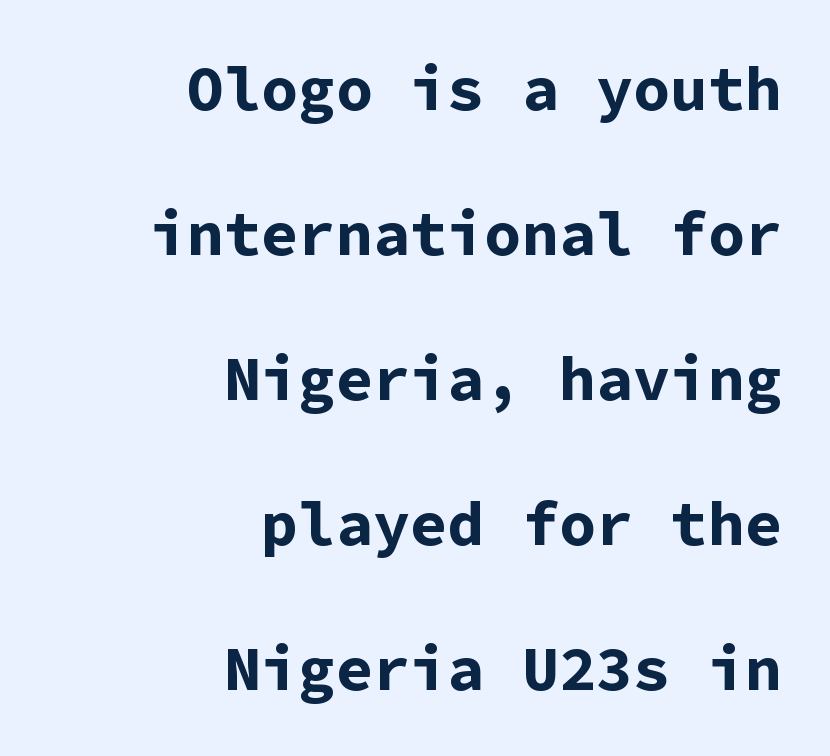
The image shows 62 px bold sans-serif type, upright, monospaced; set right-aligned, loose line spacing (2.34x), normal letter spacing, not underlined; low stroke contrast and a medium x-height.
